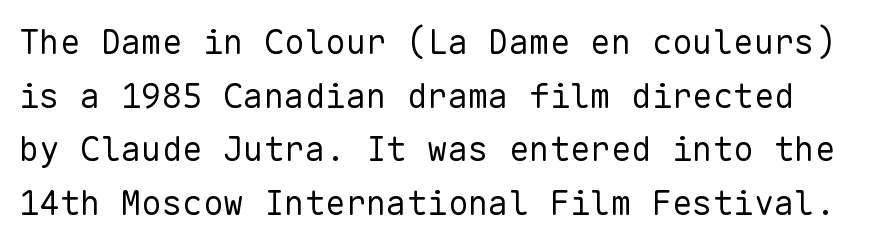
The image shows 34 px regular-weight sans-serif type, upright, monospaced; set normal line spacing (1.58x), normal letter spacing, not underlined; low stroke contrast and a medium x-height.
